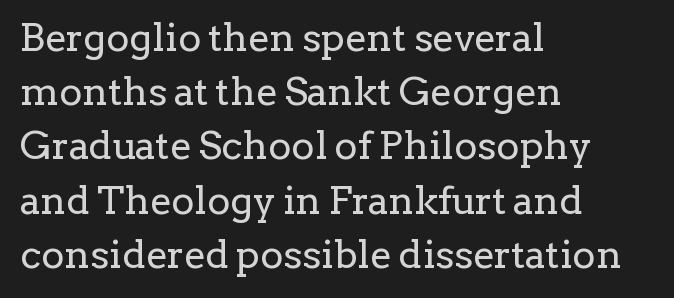
Q: Is the text bold? A: No.
Q: Is the text italic (slanted)? A: No, it is upright.
Q: Is the typeface a serif or a sans-serif typeface? A: Serif.
Q: Is the text underlined? A: No.
Q: How is the paragraph aligned? A: Left-aligned.
Q: Is the spacing between letters normal or unusually wide? A: Normal.
Q: Is the spacing between lines tight, normal or loose? A: Normal.
Q: Width (condensed, normal, or wide)? A: Normal.
Q: Stroke contrast? A: Low.
Q: x-height? A: Medium.
Q: Monospaced? A: No.
